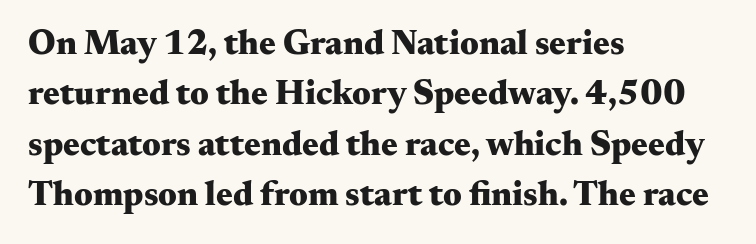
The image shows 35 px heavy, wide serif type, upright; set left-aligned, normal line spacing (1.44x), normal letter spacing, not underlined; medium stroke contrast and a small x-height.
